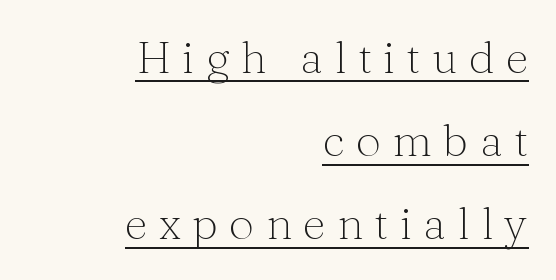
You could not count columns in this text — the font is proportionally spaced. Casual observation: everything's shoved over to the right. Serifs: yes, visible at the terminals of the letterforms. Italic? Not at all — the glyphs are vertical.
